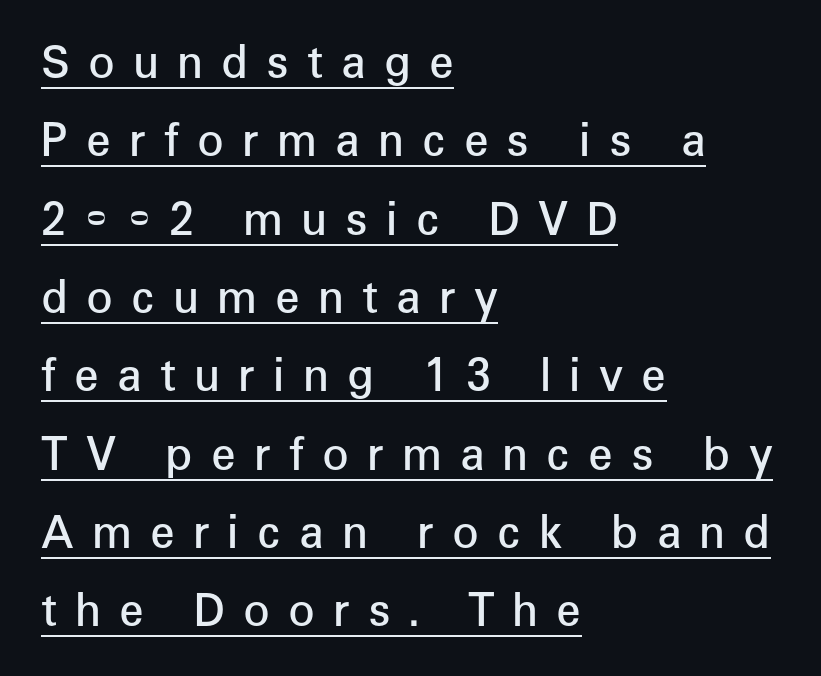
The image shows 44 px semibold sans-serif type, upright; set left-aligned, line spacing 1.78x, unusually wide letter spacing (+0.41 em), underlined; low stroke contrast and a medium x-height.
